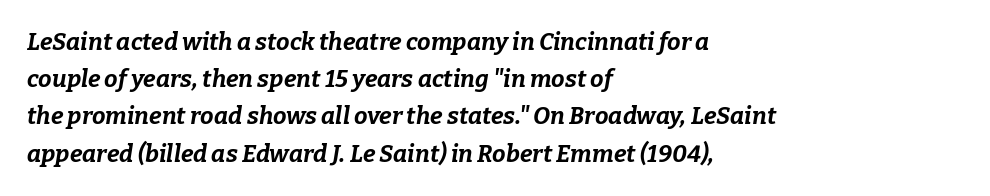
Q: Is the text bold? A: Yes.
Q: Is the text italic (slanted)? A: Yes, it leans right by about 9 degrees.
Q: Is the text underlined? A: No.
Q: How is the paragraph aligned? A: Left-aligned.
Q: Is the spacing between letters normal or unusually wide? A: Normal.
Q: Is the spacing between lines tight, normal or loose? A: Normal.
